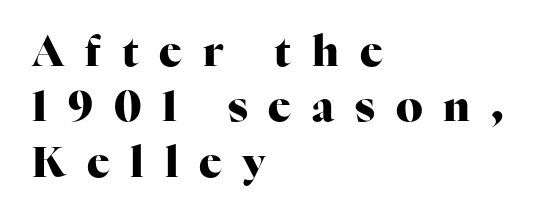
Q: Is the text bold? A: Yes.
Q: Is the text italic (slanted)? A: No, it is upright.
Q: Is the typeface a serif or a sans-serif typeface? A: Serif.
Q: Is the text underlined? A: No.
Q: How is the paragraph aligned? A: Left-aligned.
Q: Is the spacing between letters normal or unusually wide? A: Unusually wide.
Q: Is the spacing between lines tight, normal or loose? A: Normal.
Q: Width (condensed, normal, or wide)? A: Normal.
Q: Stroke contrast? A: High.
Q: x-height? A: Medium.
Q: Monospaced? A: No.
